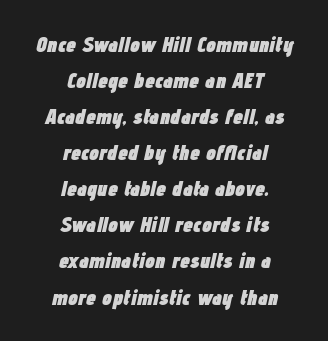
Q: Is the text bold? A: Yes.
Q: Is the text italic (slanted)? A: Yes, it leans right by about 12 degrees.
Q: Is the text underlined? A: No.
Q: How is the paragraph aligned? A: Centered.
Q: Is the spacing between letters normal or unusually wide? A: Normal.
Q: Is the spacing between lines tight, normal or loose? A: Normal.
